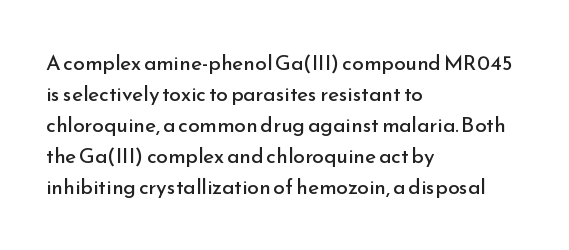
{"italic": "no", "bold": "no", "underline": "no", "align": "left", "line_spacing": "normal", "line_spacing_ratio": 1.48, "letter_spacing": "normal", "letter_spacing_em": 0.0, "glyph_px": 21}
